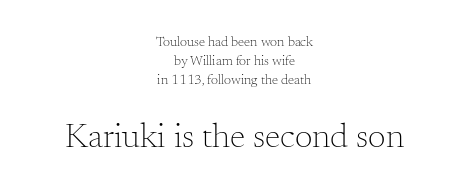
The image shows 35 px light serif type, upright; set centered, normal line spacing (1.37x), normal letter spacing, not underlined; the second (bottom) block is 2.5x larger; medium stroke contrast and a small x-height.
